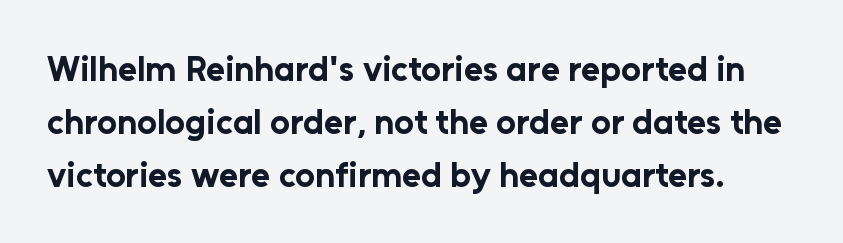
The image shows 35 px bold sans-serif type, upright; set normal line spacing (1.51x), normal letter spacing, not underlined; low stroke contrast and a medium x-height.
